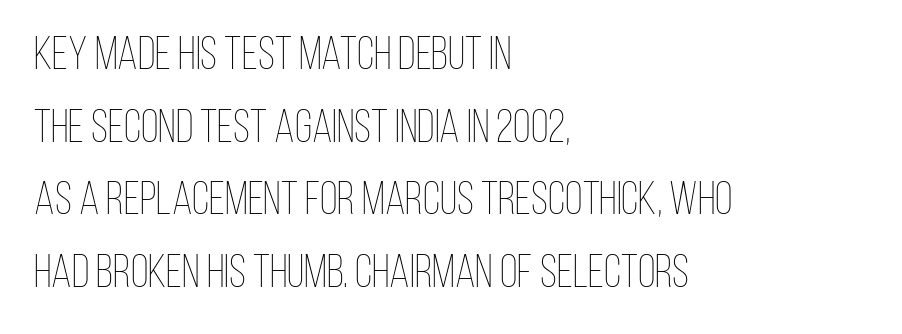
The image shows 46 px thin, condensed type, upright; set left-aligned, normal line spacing (1.58x), normal letter spacing, not underlined; low stroke contrast and a large x-height.
